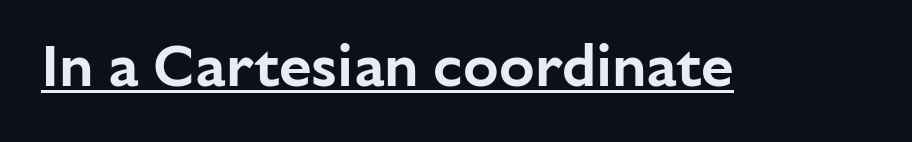
Q: Is the text italic (slanted)? A: No, it is upright.
Q: Is the typeface a serif or a sans-serif typeface? A: Sans-serif.
Q: Is the text underlined? A: Yes.
Q: Is the spacing between letters normal or unusually wide? A: Normal.
Q: Width (condensed, normal, or wide)? A: Normal.
Q: Stroke contrast? A: Low.
Q: x-height? A: Medium.
Q: Monospaced? A: No.
